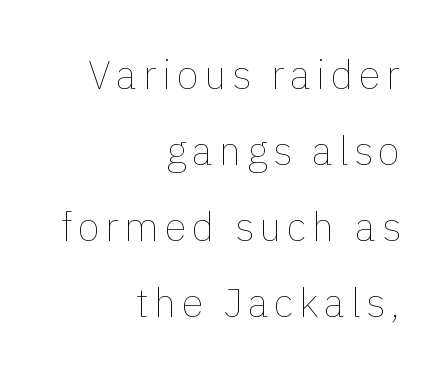
Q: Is the text bold? A: No.
Q: Is the text italic (slanted)? A: No, it is upright.
Q: Is the text underlined? A: No.
Q: How is the paragraph aligned? A: Right-aligned.
Q: Is the spacing between lines tight, normal or loose? A: Loose.
Q: Width (condensed, normal, or wide)? A: Normal.
Q: Stroke contrast? A: Low.
Q: x-height? A: Medium.
Q: Monospaced? A: No.
